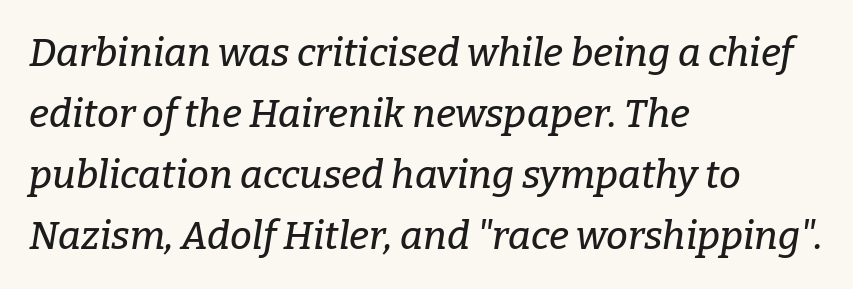
{"serif": "yes", "italic": "yes", "lean": "right", "slant_degrees": 9, "width": "normal", "stroke_contrast": "low", "x_height": "medium", "monospaced": "no", "underline": "no", "align": "left", "line_spacing": "normal", "line_spacing_ratio": 1.56, "letter_spacing": "normal", "letter_spacing_em": 0.0, "glyph_px": 39}
